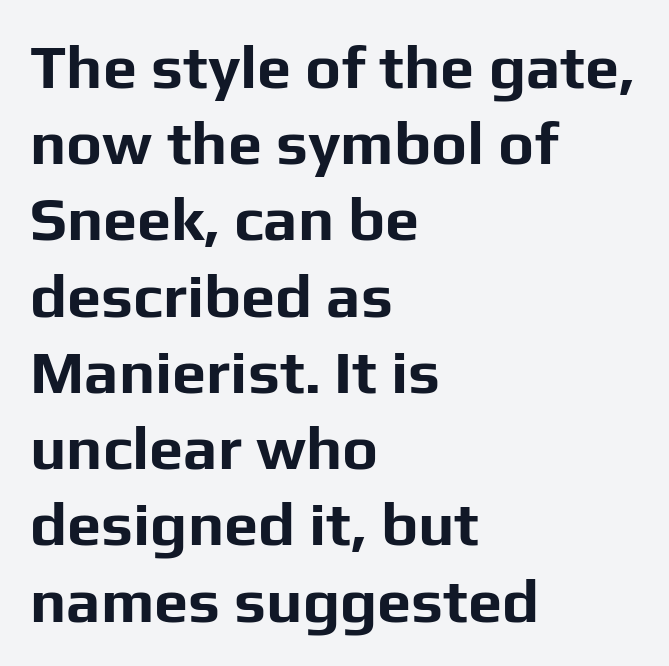
Q: Is the text bold? A: Yes.
Q: Is the text italic (slanted)? A: No, it is upright.
Q: Is the typeface a serif or a sans-serif typeface? A: Sans-serif.
Q: Is the text underlined? A: No.
Q: How is the paragraph aligned? A: Left-aligned.
Q: Is the spacing between letters normal or unusually wide? A: Normal.
Q: Is the spacing between lines tight, normal or loose? A: Normal.
Q: Width (condensed, normal, or wide)? A: Normal.
Q: Stroke contrast? A: Low.
Q: x-height? A: Medium.
Q: Monospaced? A: No.
